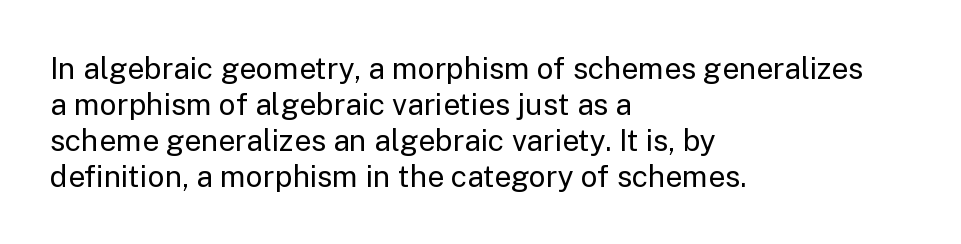
Q: Is the text bold? A: No.
Q: Is the text italic (slanted)? A: No, it is upright.
Q: Is the typeface a serif or a sans-serif typeface? A: Sans-serif.
Q: Is the text underlined? A: No.
Q: How is the paragraph aligned? A: Left-aligned.
Q: Is the spacing between letters normal or unusually wide? A: Normal.
Q: Width (condensed, normal, or wide)? A: Normal.
Q: Stroke contrast? A: Low.
Q: x-height? A: Medium.
Q: Monospaced? A: No.
